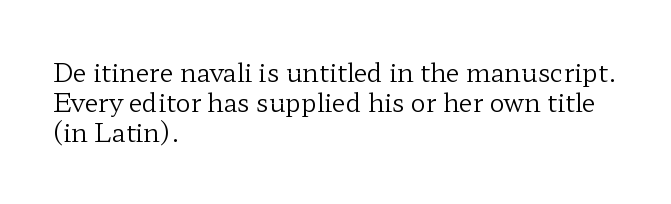
{"italic": "no", "bold": "no", "underline": "no", "align": "left", "line_spacing_ratio": 1.21, "letter_spacing": "normal", "letter_spacing_em": 0.0, "glyph_px": 25}
